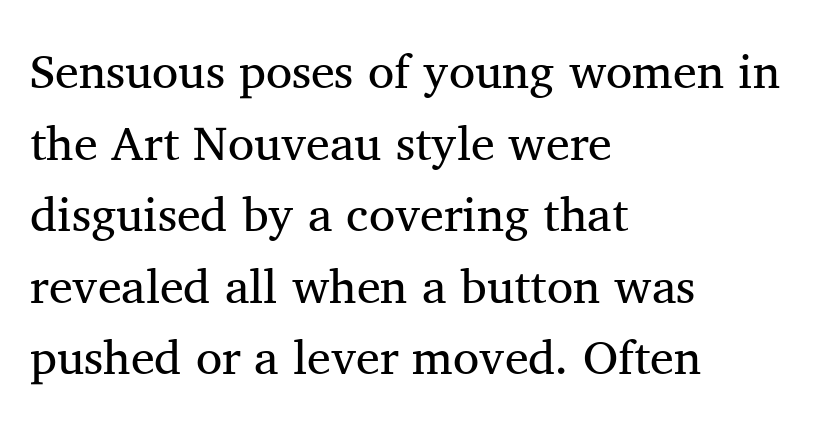
Q: Is the text bold? A: No.
Q: Is the text italic (slanted)? A: No, it is upright.
Q: Is the typeface a serif or a sans-serif typeface? A: Serif.
Q: Is the text underlined? A: No.
Q: How is the paragraph aligned? A: Left-aligned.
Q: Is the spacing between letters normal or unusually wide? A: Normal.
Q: Is the spacing between lines tight, normal or loose? A: Normal.
Q: Width (condensed, normal, or wide)? A: Normal.
Q: Stroke contrast? A: Medium.
Q: x-height? A: Medium.
Q: Monospaced? A: No.
